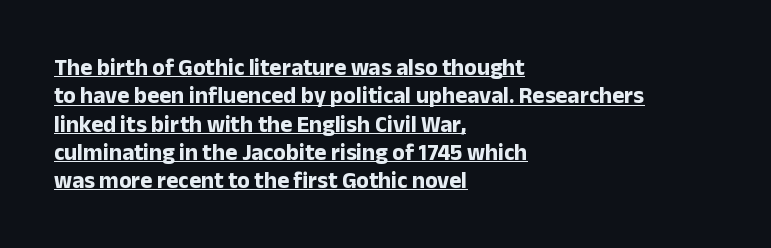
The image shows 23 px bold type, upright; set left-aligned, line spacing 1.23x, normal letter spacing, underlined.
